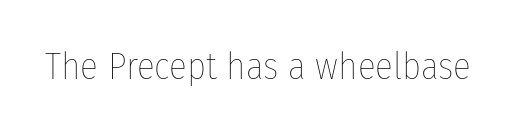
The image shows 37 px thin, condensed type, upright; set normal letter spacing, not underlined; low stroke contrast and a medium x-height.
